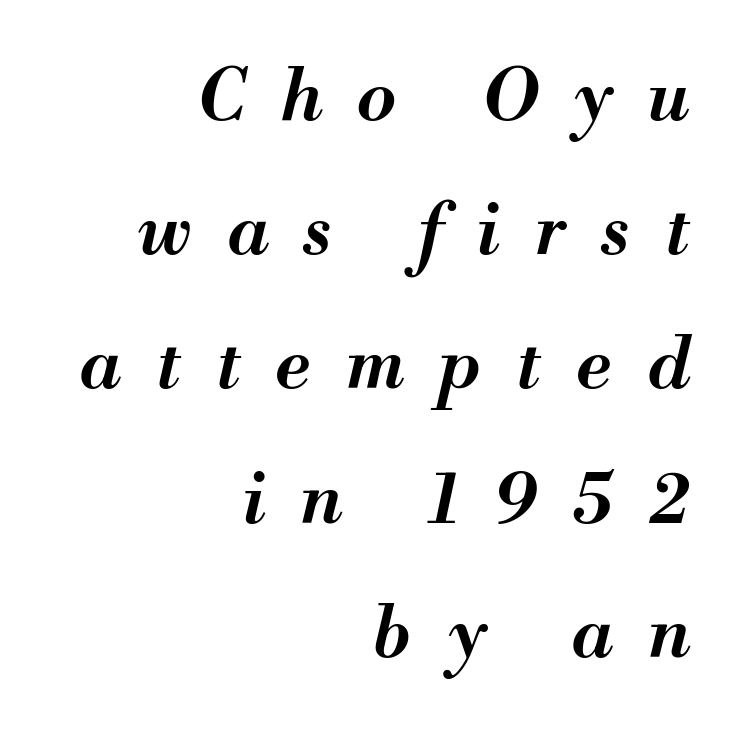
The compositor pushed each line to the right boundary. A typesetter would mark this as italic. These lines carry some extra weight — a demibold, not a full bold. Here the designer chose a conventional face with non-uniform glyph widths. Glance below the letters and you will spot only blank space. Display-style spreading of the glyphs; the letterfit is very open.
